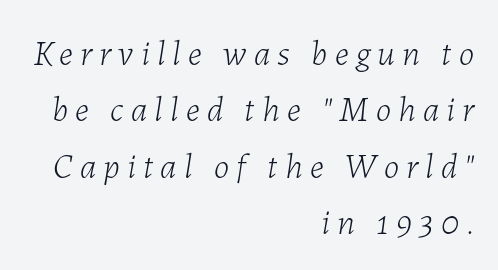
{"italic": "yes", "lean": "right", "slant_degrees": 7, "bold": "no", "weight": "light", "width": "normal", "stroke_contrast": "low", "x_height": "medium", "monospaced": "no", "underline": "no", "align": "right", "line_spacing": "normal", "line_spacing_ratio": 1.61, "letter_spacing": "wide", "letter_spacing_em": 0.21, "glyph_px": 35}
